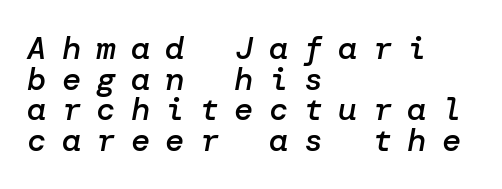
The image shows 32 px semibold type, italic (leaning right); set left-aligned, tight line spacing (0.96x), unusually wide letter spacing (+0.48 em), not underlined; low stroke contrast and a medium x-height.
